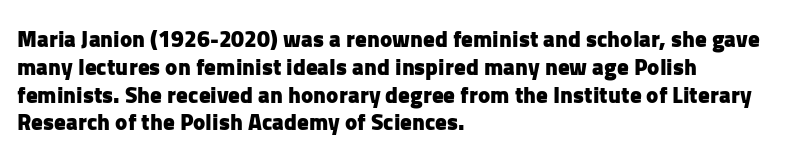
Q: Is the text bold? A: Yes.
Q: Is the text italic (slanted)? A: No, it is upright.
Q: Is the text underlined? A: No.
Q: How is the paragraph aligned? A: Left-aligned.
Q: Is the spacing between letters normal or unusually wide? A: Normal.
